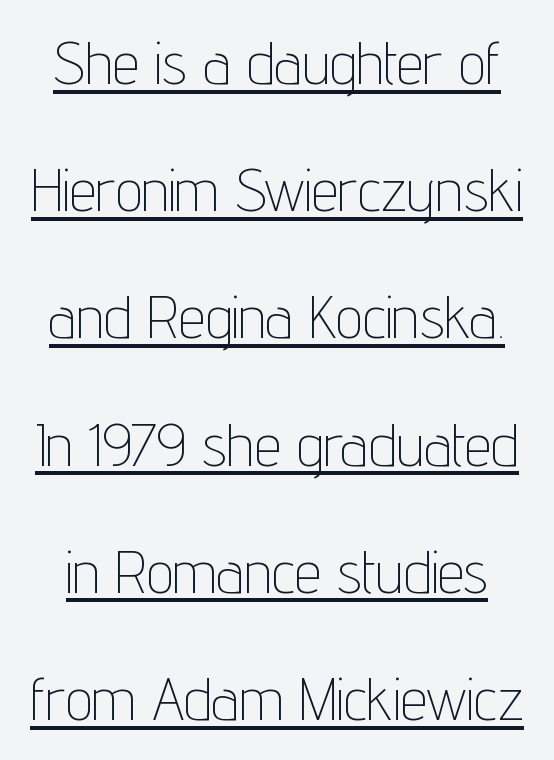
The image shows 60 px thin, condensed sans-serif type, upright; set loose line spacing (2.12x), normal letter spacing, underlined; low stroke contrast and a medium x-height.
